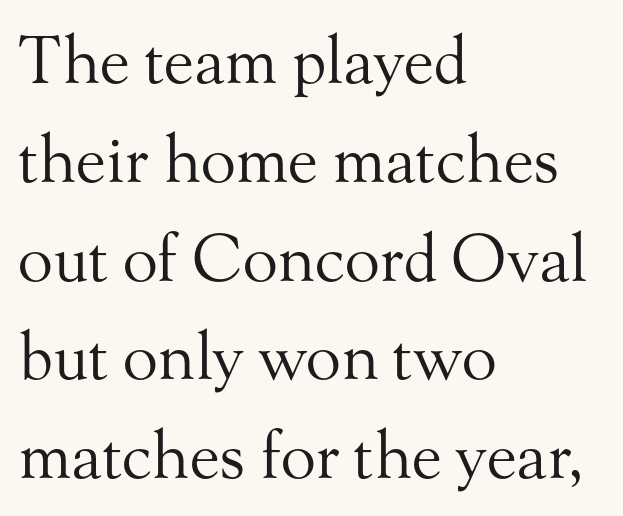
The image shows 65 px regular-weight serif type, upright; set left-aligned, normal line spacing (1.52x), normal letter spacing, not underlined; medium stroke contrast and a small x-height.
